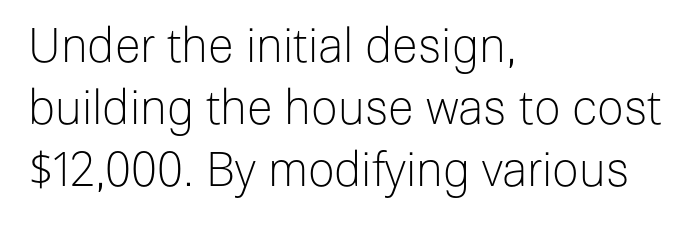
Q: Is the text bold? A: No.
Q: Is the text italic (slanted)? A: No, it is upright.
Q: Is the typeface a serif or a sans-serif typeface? A: Sans-serif.
Q: Is the text underlined? A: No.
Q: How is the paragraph aligned? A: Left-aligned.
Q: Is the spacing between letters normal or unusually wide? A: Normal.
Q: Is the spacing between lines tight, normal or loose? A: Normal.
Q: Width (condensed, normal, or wide)? A: Normal.
Q: Stroke contrast? A: Low.
Q: x-height? A: Medium.
Q: Monospaced? A: No.
